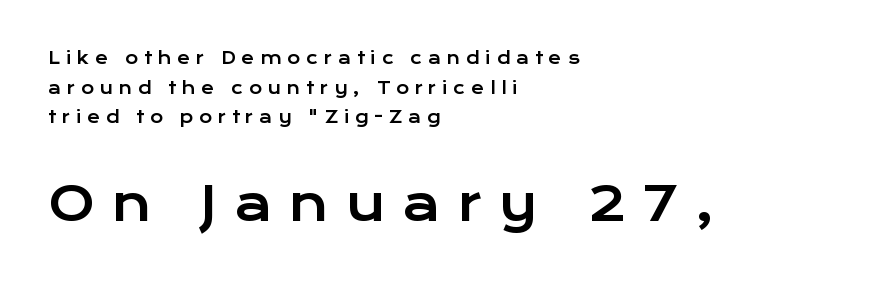
Q: Is the text italic (slanted)? A: No, it is upright.
Q: Is the typeface a serif or a sans-serif typeface? A: Sans-serif.
Q: Is the text underlined? A: No.
Q: How is the paragraph aligned? A: Left-aligned.
Q: Is the spacing between letters normal or unusually wide? A: Unusually wide.
Q: Which block of text is set in a larger size, the first (top) or the second (bottom)? A: The second (bottom) one.
Q: Width (condensed, normal, or wide)? A: Wide.
Q: Stroke contrast? A: Low.
Q: x-height? A: Medium.
Q: Monospaced? A: No.
